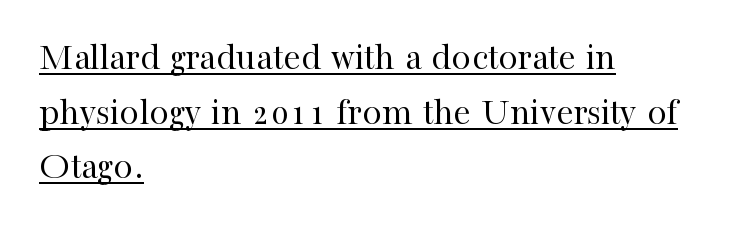
Serifs: yes, visible at the terminals of the letterforms. Note the varied advance widths — an 'i' is clearly narrower than an 'm'. These lines sit exactly where default settings would place them. A baseline rule has been typeset under these characters. A roman cut, with each character standing at attention.
